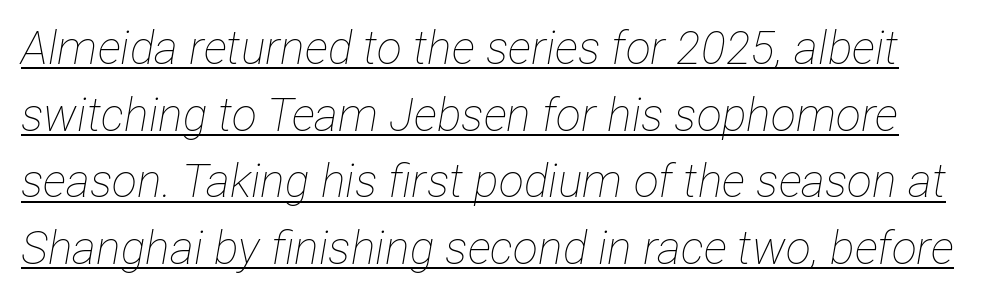
{"italic": "yes", "lean": "right", "slant_degrees": 12, "bold": "no", "weight": "thin", "width": "condensed", "stroke_contrast": "low", "x_height": "medium", "monospaced": "no", "underline": "yes", "line_spacing": "normal", "line_spacing_ratio": 1.45, "letter_spacing": "normal", "letter_spacing_em": 0.0, "glyph_px": 46}
